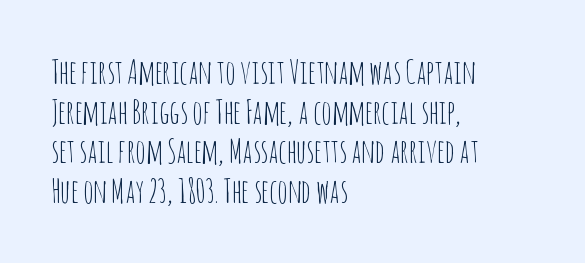
Q: Is the text bold? A: No.
Q: Is the text italic (slanted)? A: No, it is upright.
Q: Is the typeface a serif or a sans-serif typeface? A: Sans-serif.
Q: Is the text underlined? A: No.
Q: How is the paragraph aligned? A: Left-aligned.
Q: Is the spacing between letters normal or unusually wide? A: Normal.
Q: Width (condensed, normal, or wide)? A: Condensed.
Q: Stroke contrast? A: Low.
Q: x-height? A: Large.
Q: Monospaced? A: No.
